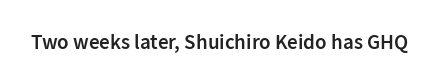
{"italic": "no", "bold": "semi", "underline": "no", "letter_spacing": "normal", "letter_spacing_em": 0.0, "glyph_px": 21}
